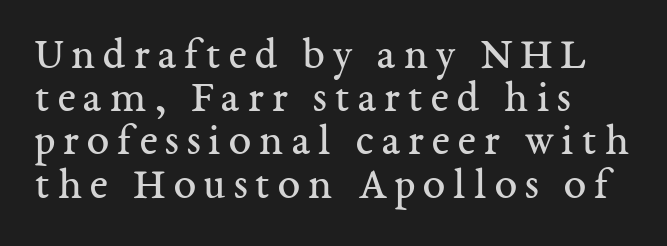
{"serif": "yes", "italic": "no", "bold": "no", "weight": "regular", "width": "normal", "stroke_contrast": "medium", "x_height": "medium", "monospaced": "no", "underline": "no", "align": "left", "line_spacing": "tight", "line_spacing_ratio": 0.96, "glyph_px": 45}
